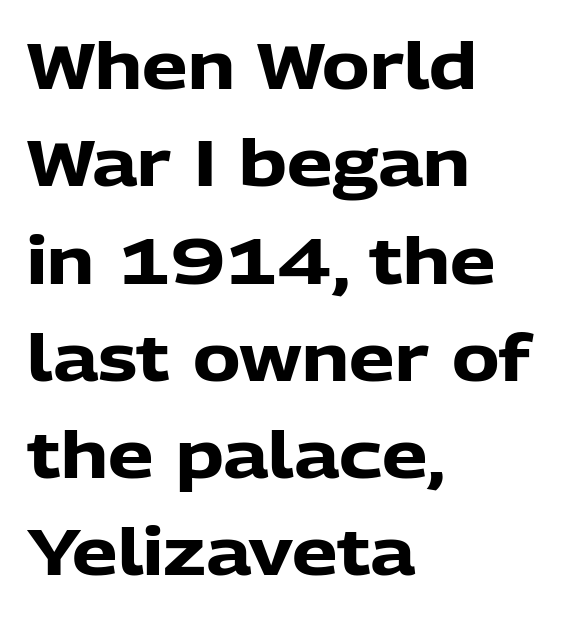
The image shows 64 px heavy sans-serif type, upright; set left-aligned, normal line spacing (1.52x), normal letter spacing, not underlined; low stroke contrast and a medium x-height.
